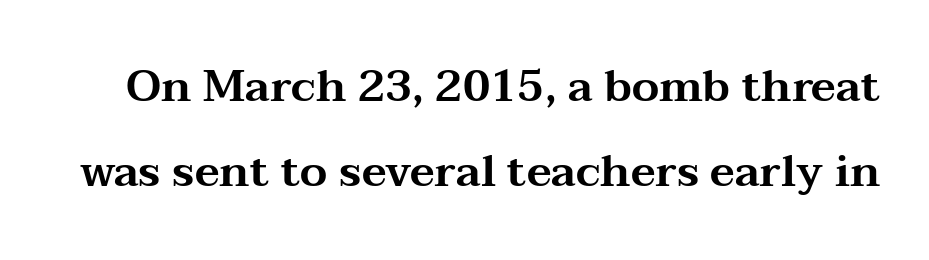
A roman cut, with each character standing at attention. A typesetter would call this proportional, since set widths differ per character. Rule under the text: the space is simply empty. Rows of type keep a wide berth in the vertical direction. A typesetter would label this face a serif.
